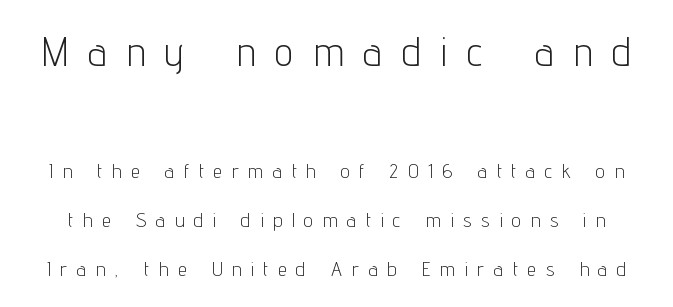
Stroke terminals: plain, sans-serif. The passage shown is not bold in any degree. Loosely led — the rows are spread out. Unmarked baselines from the first word to the last. This is roman type, the default non-slanted kind.
